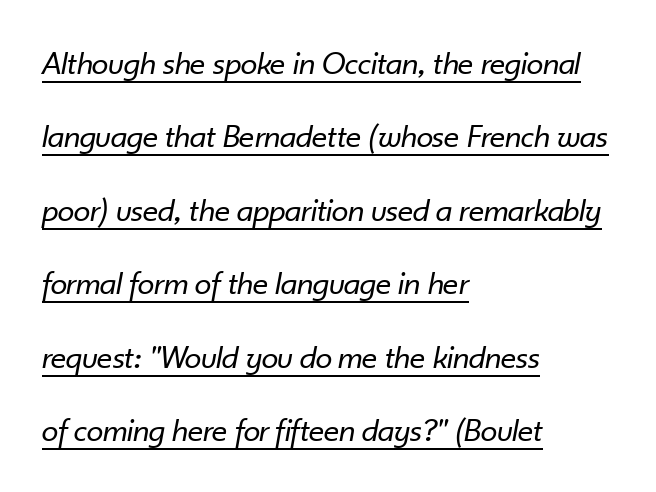
Q: Is the text bold? A: No.
Q: Is the text italic (slanted)? A: Yes, it leans right by about 10 degrees.
Q: Is the text underlined? A: Yes.
Q: How is the paragraph aligned? A: Left-aligned.
Q: Is the spacing between letters normal or unusually wide? A: Normal.
Q: Is the spacing between lines tight, normal or loose? A: Loose.
Q: Width (condensed, normal, or wide)? A: Normal.
Q: Stroke contrast? A: Low.
Q: x-height? A: Small.
Q: Monospaced? A: No.
